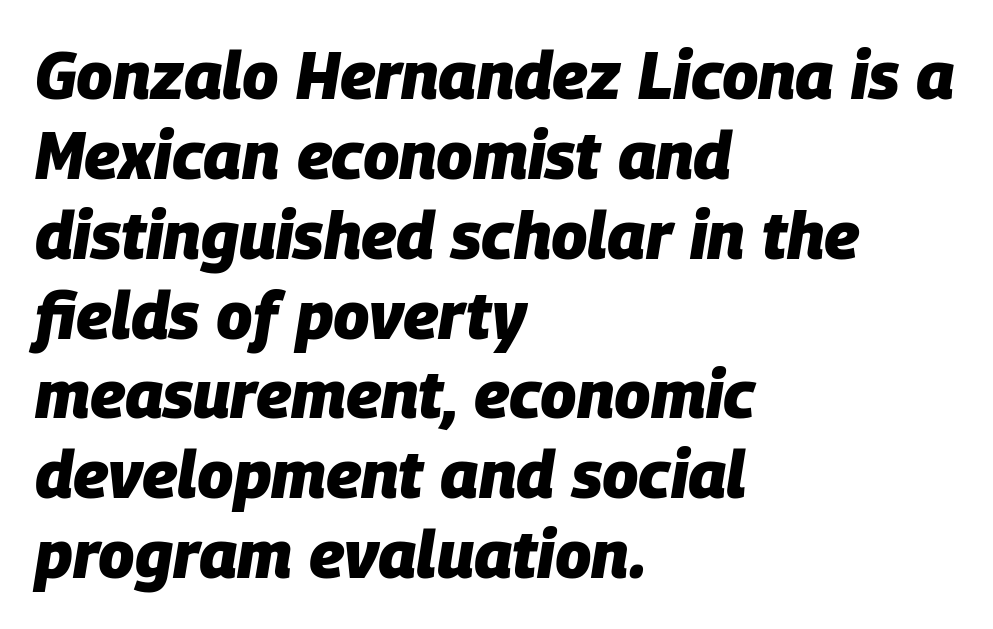
Q: Is the text bold? A: Yes.
Q: Is the text italic (slanted)? A: Yes, it leans right by about 9 degrees.
Q: Is the text underlined? A: No.
Q: How is the paragraph aligned? A: Left-aligned.
Q: Is the spacing between letters normal or unusually wide? A: Normal.
Q: Width (condensed, normal, or wide)? A: Normal.
Q: Stroke contrast? A: Low.
Q: x-height? A: Large.
Q: Monospaced? A: No.
